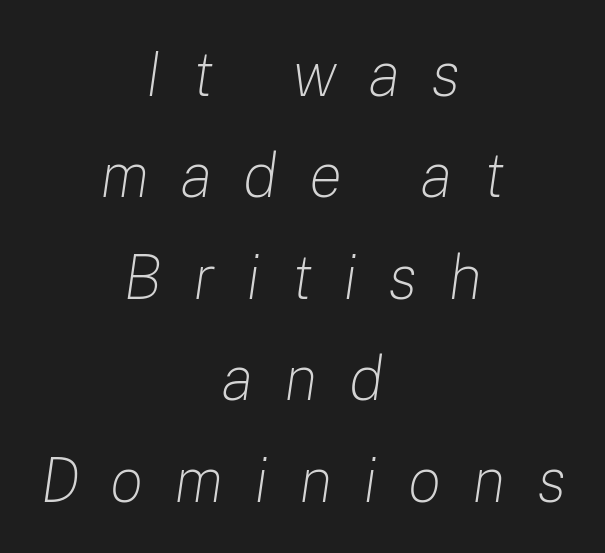
The letterforms stand isolated, each surrounded by extra space. Which margin do the lines hug? Neither — every line sits in the middle. These lines are rendered in a variable-pitch font. Clear beneath every line of the passage. Heft: none added — not bold.
